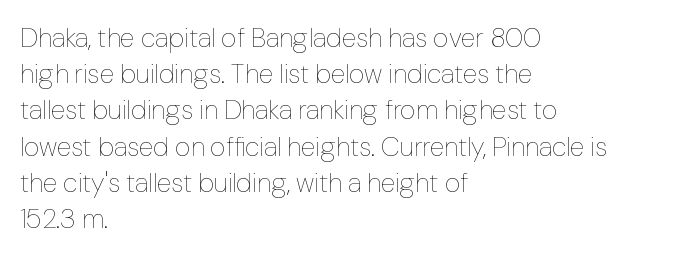
The image shows 27 px text type, upright; set left-aligned, normal line spacing (1.34x), normal letter spacing, not underlined.
